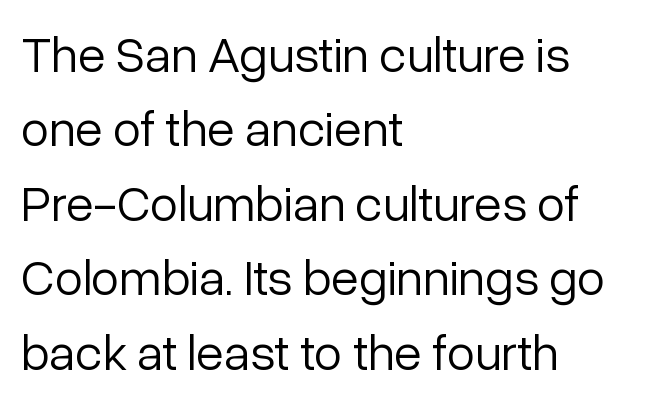
The image shows 51 px light sans-serif type, upright; set left-aligned, normal line spacing (1.46x), normal letter spacing, not underlined; low stroke contrast and a medium x-height.
